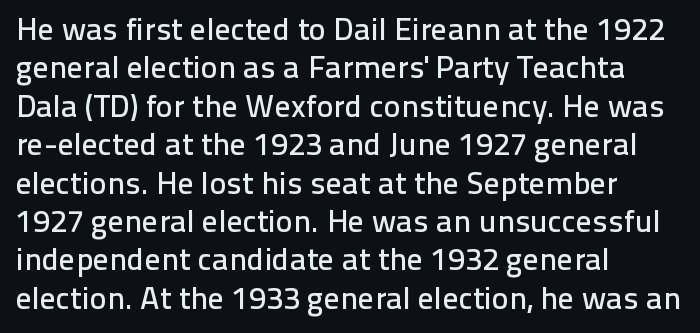
Observe the absence of serifs on each vertical stroke in this sample. Underline: absent. Ordinary non-slanted type is in use. Reading down the block, your eye returns to a fixed left position each line. The face used here is proportionally spaced, like ordinary book or web type.
